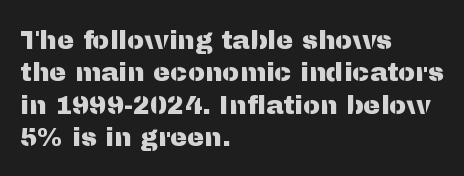
{"italic": "no", "underline": "no", "align": "left", "line_spacing": "normal", "line_spacing_ratio": 1.25, "letter_spacing": "normal", "letter_spacing_em": 0.0, "glyph_px": 26}
